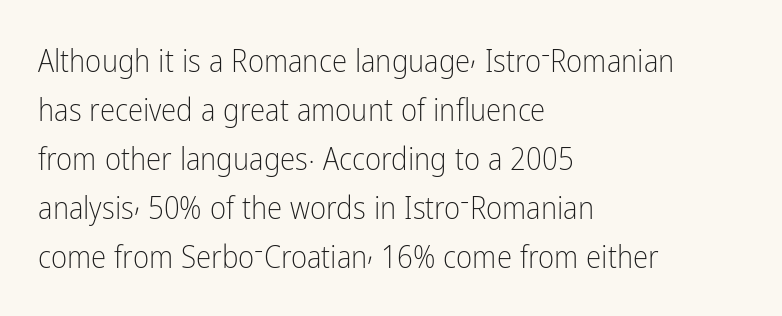
Q: Is the text bold? A: No.
Q: Is the text italic (slanted)? A: No, it is upright.
Q: Is the typeface a serif or a sans-serif typeface? A: Sans-serif.
Q: Is the text underlined? A: No.
Q: How is the paragraph aligned? A: Left-aligned.
Q: Is the spacing between letters normal or unusually wide? A: Normal.
Q: Is the spacing between lines tight, normal or loose? A: Normal.
Q: Width (condensed, normal, or wide)? A: Condensed.
Q: Stroke contrast? A: Low.
Q: x-height? A: Medium.
Q: Monospaced? A: No.
